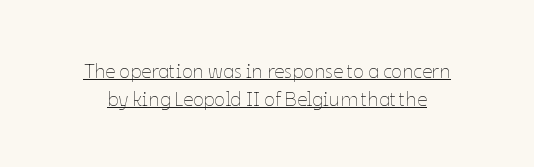
The image shows 20 px text type, upright; set normal line spacing (1.38x), normal letter spacing, underlined.
